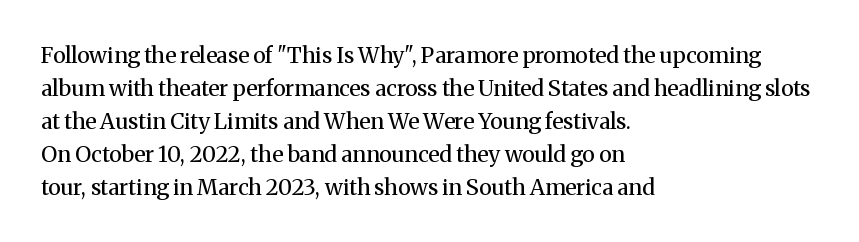
In terms of leading, this rendering sits right in the middle. Quick note: not italic, upright. Stems here are at most as thick as an everyday book face. Letter spacing: default.
